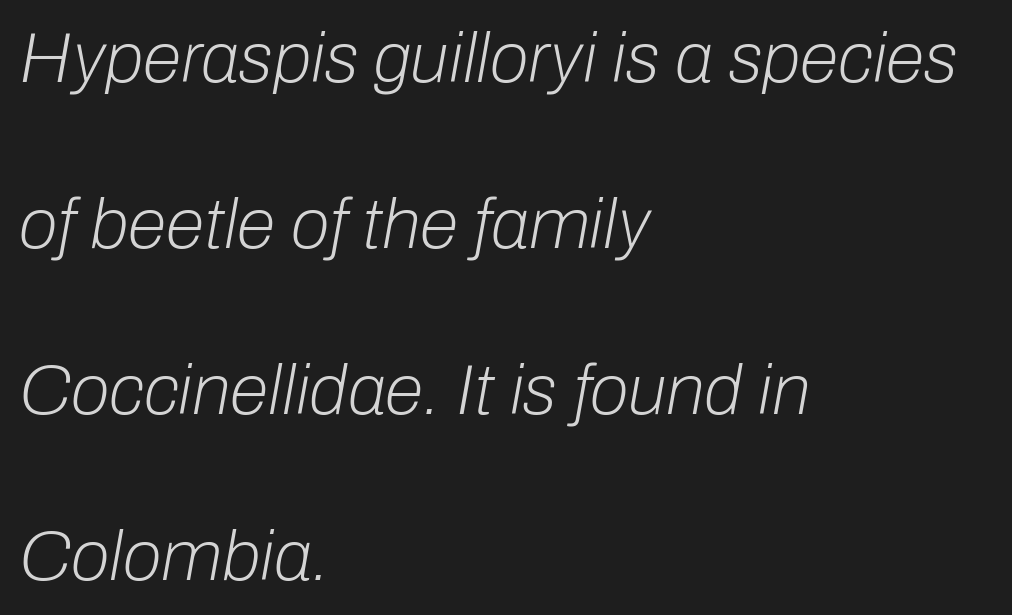
Q: Is the text bold? A: No.
Q: Is the text italic (slanted)? A: Yes, it leans right by about 10 degrees.
Q: Is the text underlined? A: No.
Q: How is the paragraph aligned? A: Left-aligned.
Q: Is the spacing between letters normal or unusually wide? A: Normal.
Q: Is the spacing between lines tight, normal or loose? A: Loose.
Q: Width (condensed, normal, or wide)? A: Normal.
Q: Stroke contrast? A: Low.
Q: x-height? A: Medium.
Q: Monospaced? A: No.
